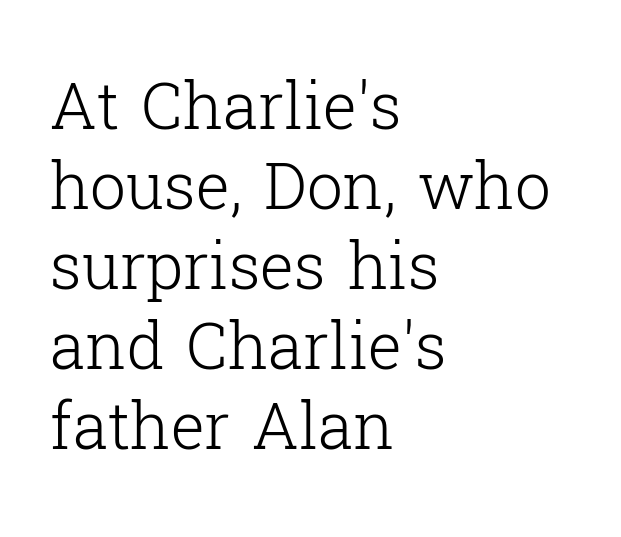
Look at the bottom of the vertical strokes: they flare into serifs here. Counters stay open thanks to moderate or lighter strokes. Students, note that the glyphs here touch the page at normal intervals. Unmarked baselines from the first word to the last. The vertical gap from one line to the next is medium. The lettering stays uniformly vertical, giving the passage a roman look.
